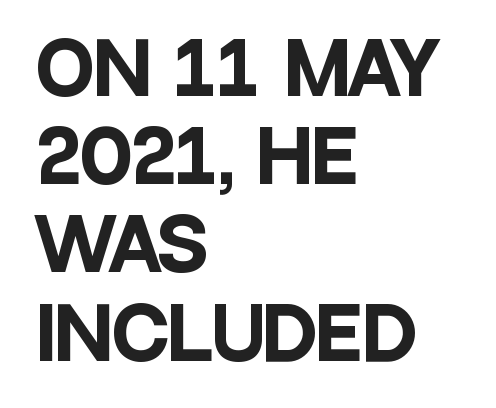
The image shows 70 px heavy, condensed sans-serif type, upright; set left-aligned, normal line spacing (1.26x), normal letter spacing, not underlined; low stroke contrast and a large x-height.
